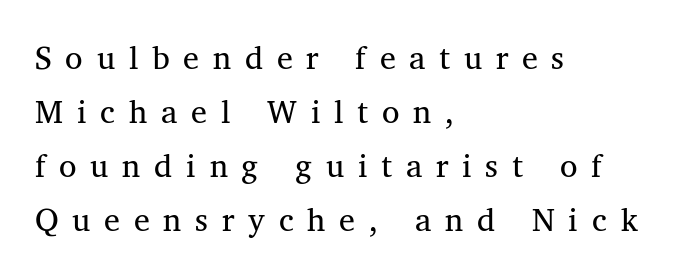
The image shows 32 px regular-weight serif type, upright; set left-aligned, normal line spacing (1.69x), unusually wide letter spacing (+0.43 em), not underlined; medium stroke contrast and a medium x-height.
